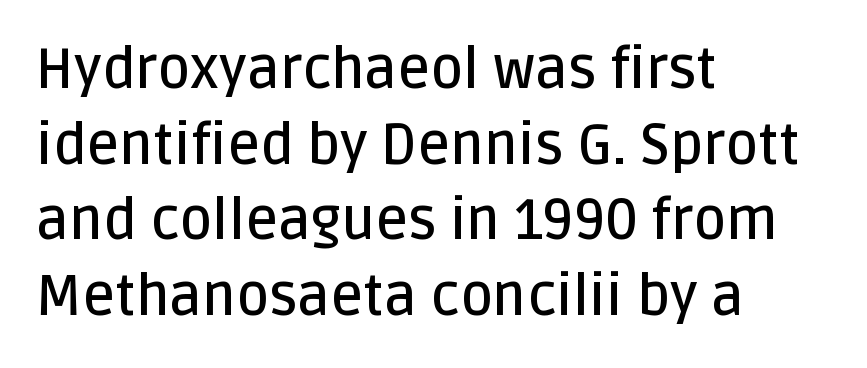
The image shows 56 px semibold sans-serif type, upright; set left-aligned, normal line spacing (1.35x), normal letter spacing, not underlined; low stroke contrast and a large x-height.
